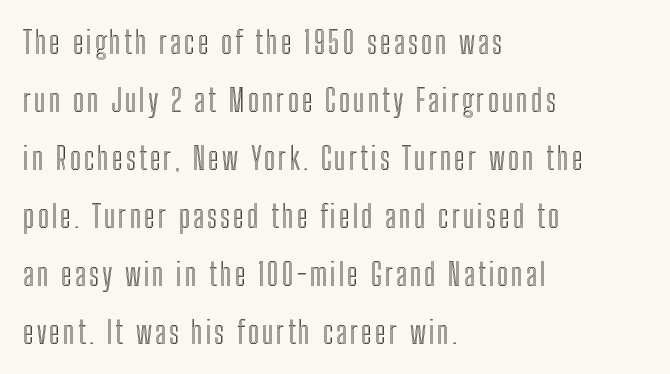
Unlike italic type, these characters show no tilt at all. A classic flush-left, rag-right setting is used for this passage. Varying glyph widths throughout — classic text-font behaviour. The glyphs are unaccompanied by any horizontal stroke below them.
